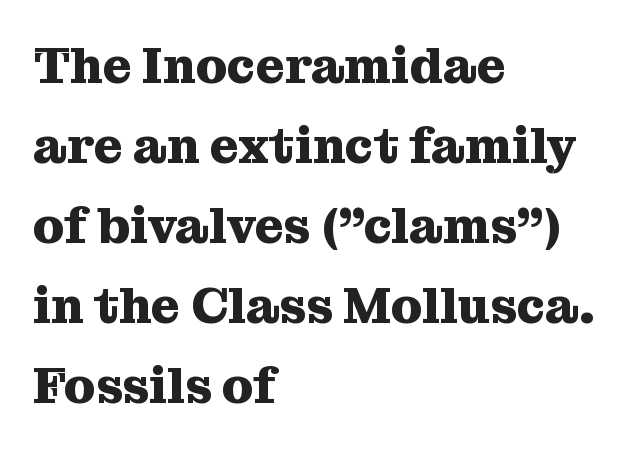
The image shows 50 px heavy serif type, upright; set left-aligned, normal line spacing (1.6x), normal letter spacing, not underlined; medium stroke contrast and a medium x-height.
